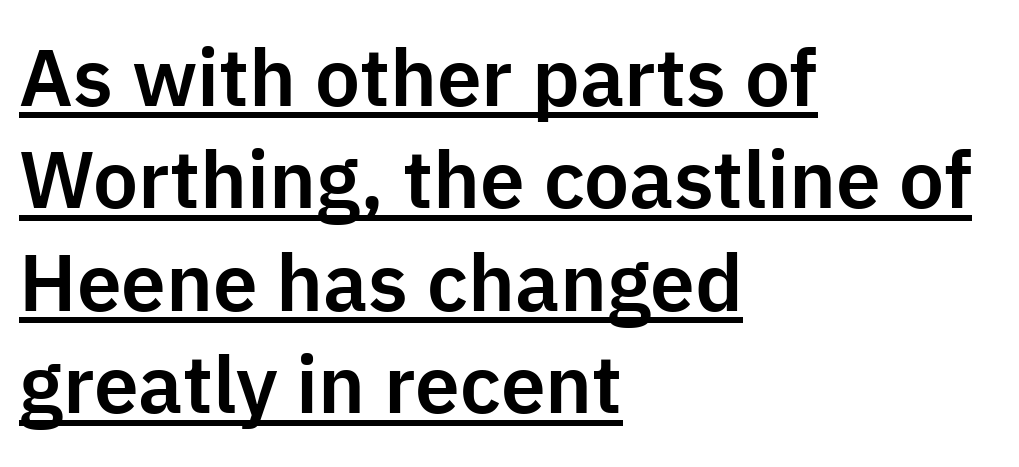
{"serif": "no", "italic": "no", "width": "normal", "stroke_contrast": "low", "x_height": "medium", "monospaced": "no", "underline": "yes", "align": "left", "line_spacing": "normal", "line_spacing_ratio": 1.28, "letter_spacing": "normal", "letter_spacing_em": 0.0, "glyph_px": 80}
